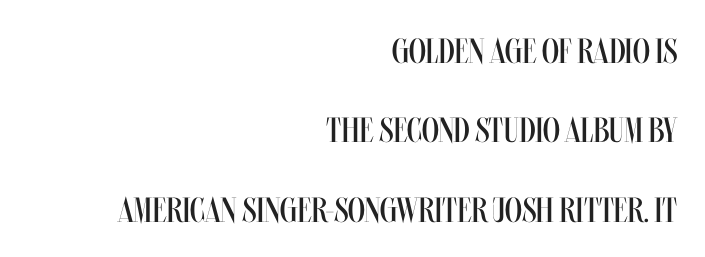
Q: Is the text bold? A: No.
Q: Is the text italic (slanted)? A: No, it is upright.
Q: Is the text underlined? A: No.
Q: How is the paragraph aligned? A: Right-aligned.
Q: Is the spacing between letters normal or unusually wide? A: Normal.
Q: Is the spacing between lines tight, normal or loose? A: Loose.
Q: Width (condensed, normal, or wide)? A: Condensed.
Q: Stroke contrast? A: Medium.
Q: x-height? A: Large.
Q: Monospaced? A: No.
